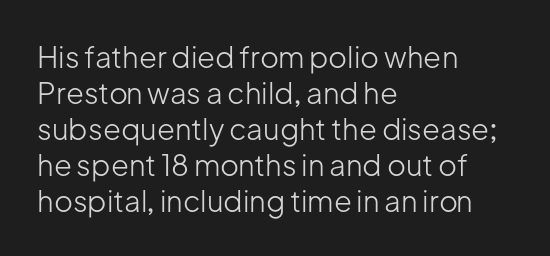
{"serif": "no", "italic": "no", "bold": "no", "weight": "light", "width": "normal", "stroke_contrast": "low", "x_height": "medium", "monospaced": "no", "underline": "no", "align": "left", "line_spacing_ratio": 1.24, "letter_spacing": "normal", "letter_spacing_em": 0.0, "glyph_px": 29}
